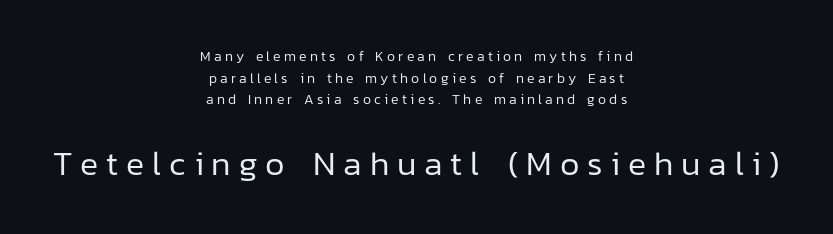
The image shows 34 px regular-weight sans-serif type, upright; set centered, normal line spacing (1.54x), unusually wide letter spacing (+0.23 em), not underlined; the second (bottom) block is 2.43x larger; low stroke contrast and a medium x-height.
